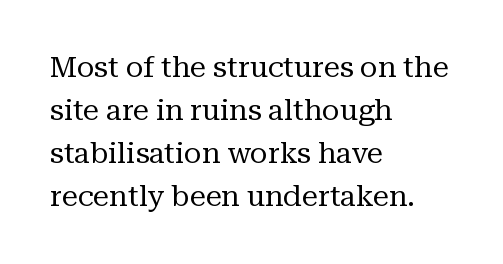
The image shows 29 px regular-weight serif type, upright; set left-aligned, normal line spacing (1.48x), normal letter spacing, not underlined; medium stroke contrast and a medium x-height.
